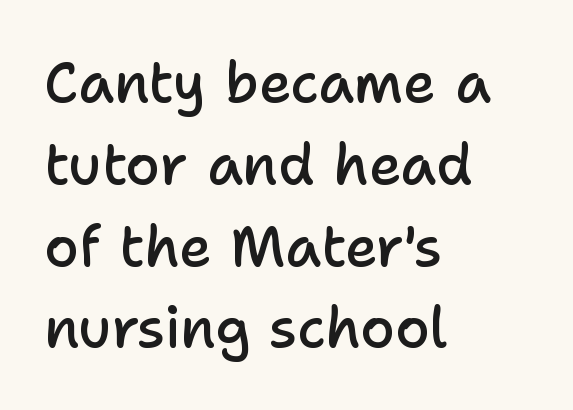
{"serif": "no", "italic": "no", "bold": "semi", "weight": "semibold", "width": "normal", "stroke_contrast": "low", "x_height": "medium", "monospaced": "no", "underline": "no", "align": "left", "line_spacing": "normal", "line_spacing_ratio": 1.46, "letter_spacing": "normal", "letter_spacing_em": 0.0, "glyph_px": 56}
